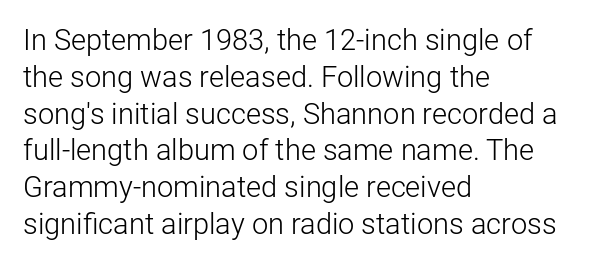
Q: Is the text bold? A: No.
Q: Is the text italic (slanted)? A: No, it is upright.
Q: Is the typeface a serif or a sans-serif typeface? A: Sans-serif.
Q: Is the text underlined? A: No.
Q: How is the paragraph aligned? A: Left-aligned.
Q: Is the spacing between letters normal or unusually wide? A: Normal.
Q: Is the spacing between lines tight, normal or loose? A: Normal.
Q: Width (condensed, normal, or wide)? A: Normal.
Q: Stroke contrast? A: Low.
Q: x-height? A: Medium.
Q: Monospaced? A: No.
